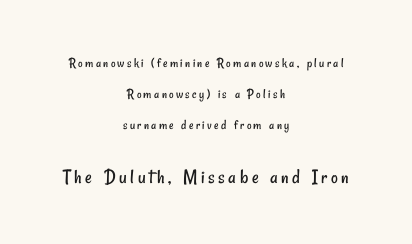
The image shows 21 px text type; set centered, loose line spacing (2.21x), not underlined; the second (bottom) block is 1.5x larger.
